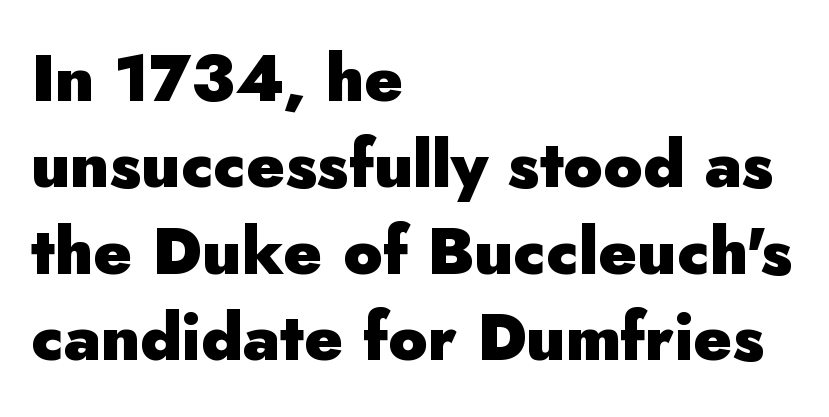
Emphasis by weight is at full strength: bold. Character widths vary here, with narrow letters taking less room than wide ones. Vertical spacing — default. Characters follow at the spacing the type designer built in. The letters stand straight up with perfectly vertical stems.
